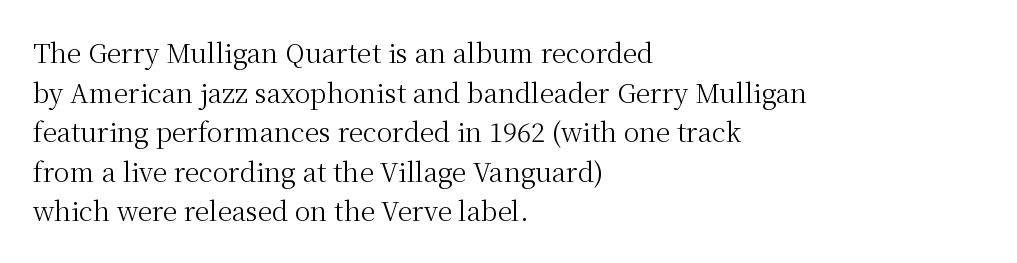
Q: Is the text bold? A: No.
Q: Is the text italic (slanted)? A: No, it is upright.
Q: Is the text underlined? A: No.
Q: How is the paragraph aligned? A: Left-aligned.
Q: Is the spacing between letters normal or unusually wide? A: Normal.
Q: Is the spacing between lines tight, normal or loose? A: Normal.
